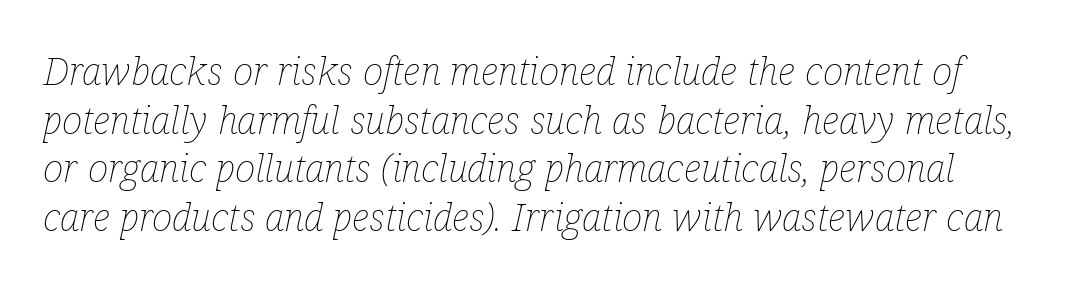
Q: Is the text bold? A: No.
Q: Is the text italic (slanted)? A: Yes, it leans right by about 12 degrees.
Q: Is the text underlined? A: No.
Q: Is the spacing between letters normal or unusually wide? A: Normal.
Q: Is the spacing between lines tight, normal or loose? A: Normal.
Q: Width (condensed, normal, or wide)? A: Condensed.
Q: Stroke contrast? A: Low.
Q: x-height? A: Medium.
Q: Monospaced? A: No.
